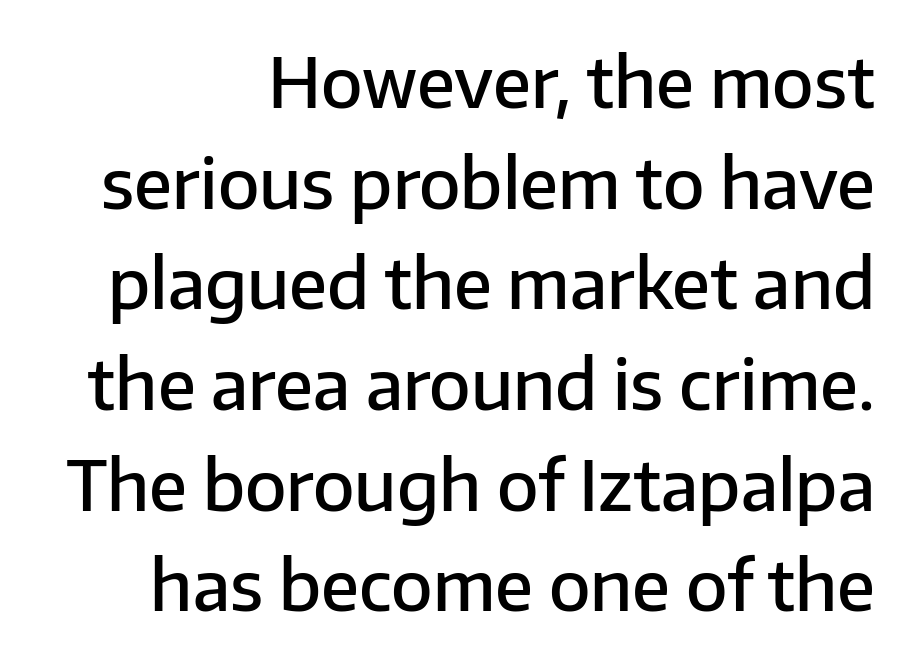
A fair bit of extra ink — the face is semibold, not bold. The lines sit at an ordinary, default distance from one another. Underlining? Definitely not there. This is sans-serif lettering, the kind often seen on screens and signage. Here the glyphs are tracked normally, forming tight word shapes. The font's upright variant was chosen for this text.
